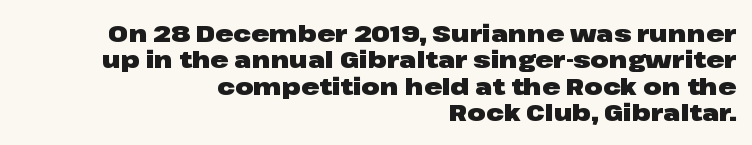
{"italic": "no", "bold": "yes", "underline": "no", "align": "right", "line_spacing": "tight", "line_spacing_ratio": 1.1, "letter_spacing": "normal", "letter_spacing_em": 0.0, "glyph_px": 24}
